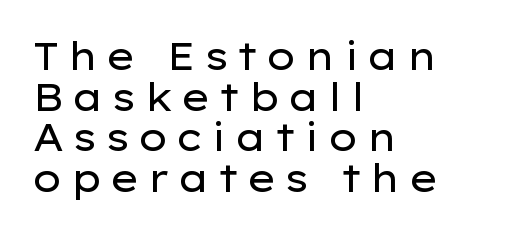
{"serif": "no", "italic": "no", "bold": "no", "weight": "regular", "width": "wide", "stroke_contrast": "low", "x_height": "medium", "monospaced": "no", "underline": "no", "align": "left", "line_spacing": "tight", "line_spacing_ratio": 1.07, "letter_spacing": "wide", "letter_spacing_em": 0.2, "glyph_px": 38}
